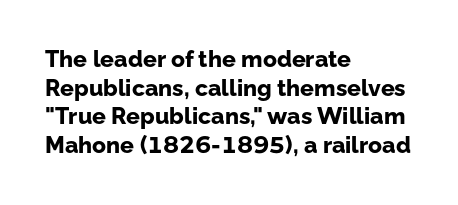
The image shows 23 px bold type, upright; set left-aligned, normal line spacing (1.25x), normal letter spacing, not underlined.
